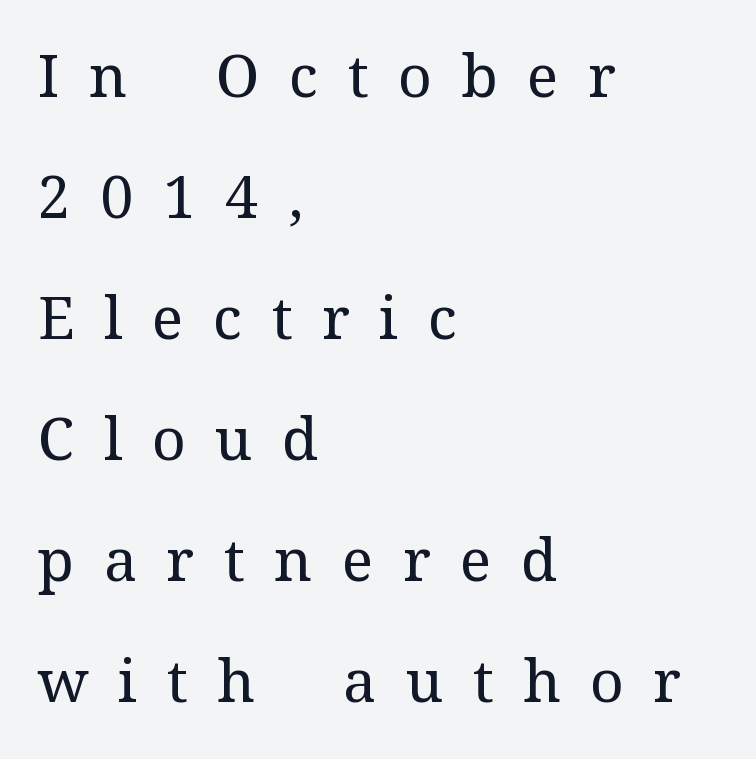
The image shows 59 px regular-weight serif type, upright; set left-aligned, loose line spacing (2.05x), unusually wide letter spacing (+0.5 em), not underlined; medium stroke contrast and a medium x-height.
